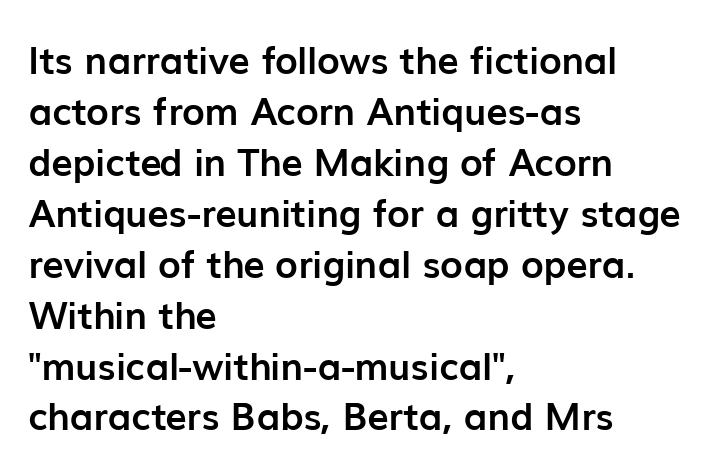
Check where the strokes stop: nothing finishes them off — pure sans. Bold? Absolutely — the strokes are thick and heavy. The setting favours the left margin, as ordinary paragraphs usually do. This is the regular roman posture of the typeface. Beneath every word, the page is bare.
